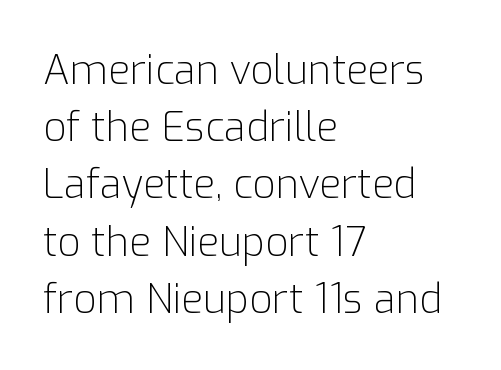
{"serif": "no", "italic": "no", "bold": "no", "weight": "light", "width": "normal", "stroke_contrast": "low", "x_height": "medium", "monospaced": "no", "underline": "no", "align": "left", "line_spacing": "normal", "line_spacing_ratio": 1.43, "letter_spacing": "normal", "letter_spacing_em": 0.0, "glyph_px": 40}
